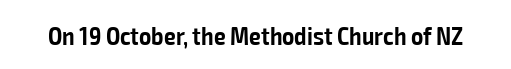
Ascenders rise straight up at ninety degrees. The typesetting leans somewhat heavy: a semibold. Observe the ordinary spacing: letters are neighbours, not strangers. Only glyphs here, with clear space below each row.
